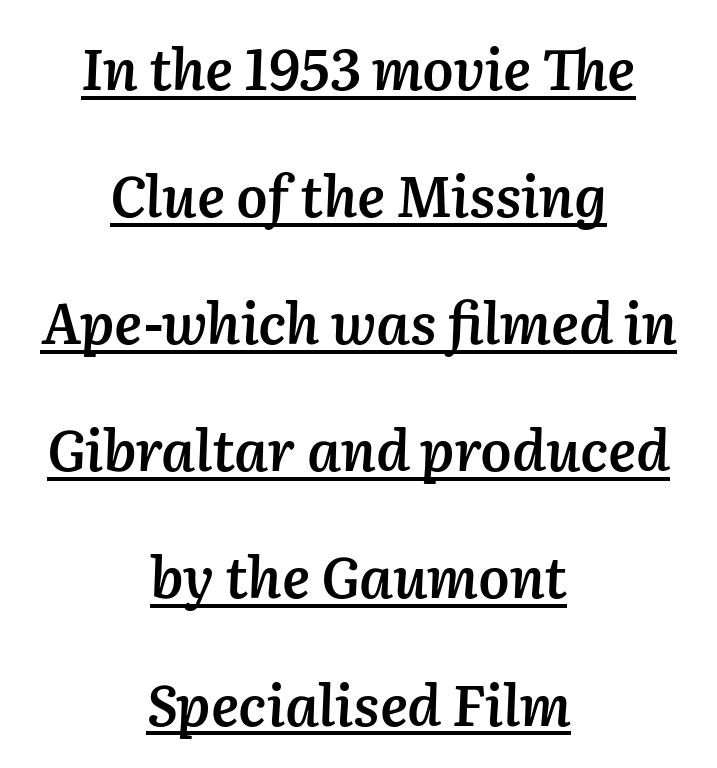
Summary of vertical rhythm: relaxed, with wide interline spacing. A typesetter would call this zero additional tracking. The passage shown is underscored from start to finish. The strokes are fattened partway — semibold, not bold.
